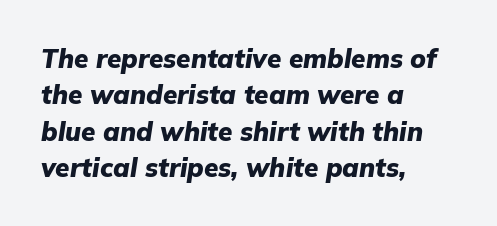
The image shows 26 px bold type, italic (leaning right); set left-aligned, normal line spacing (1.4x), normal letter spacing, not underlined.
